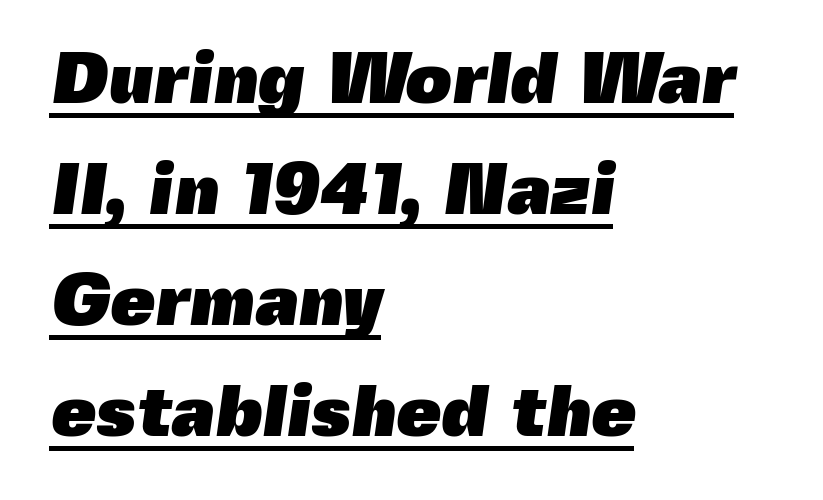
Notice how the passage keeps a crisp vertical edge on the left only. Think of a printed novel: that variable character pitch is what you see here. Unlike a traditional serif, this face leaves its strokes unadorned. The line-height multiplier appears to be the usual default. Words appear dense and cohesive because spacing is normal.
